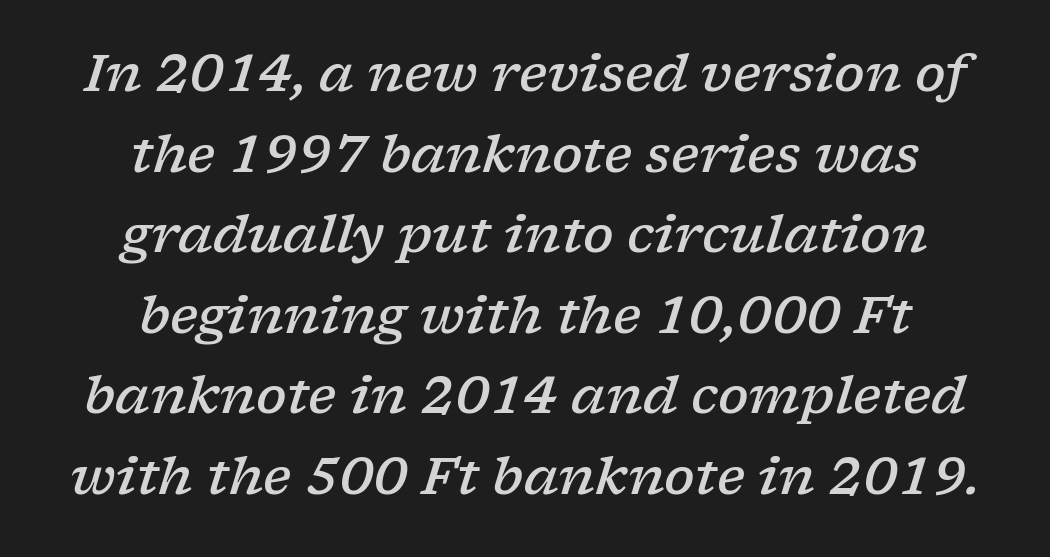
Typographically, this falls in the serif category. Vertically, the passage feels balanced, rows spaced as you'd expect. Between one letter and the next there's only the usual sliver of space. Alignment: centered. The rendering uses natural spacing where letterforms have individual widths. Any mark beneath the type? The region is blank.
